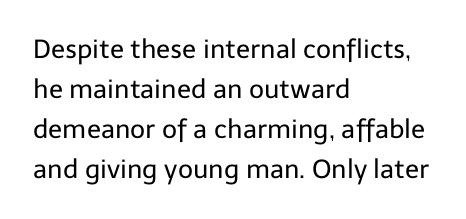
{"italic": "no", "bold": "no", "underline": "no", "align": "left", "line_spacing": "normal", "line_spacing_ratio": 1.54, "letter_spacing": "normal", "letter_spacing_em": 0.0, "glyph_px": 26}
